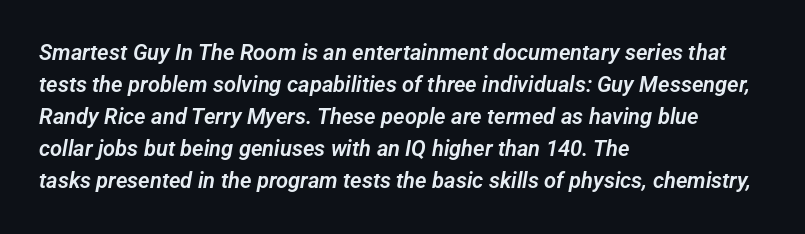
The image shows 22 px text type; set left-aligned, normal line spacing (1.46x), normal letter spacing, not underlined.
